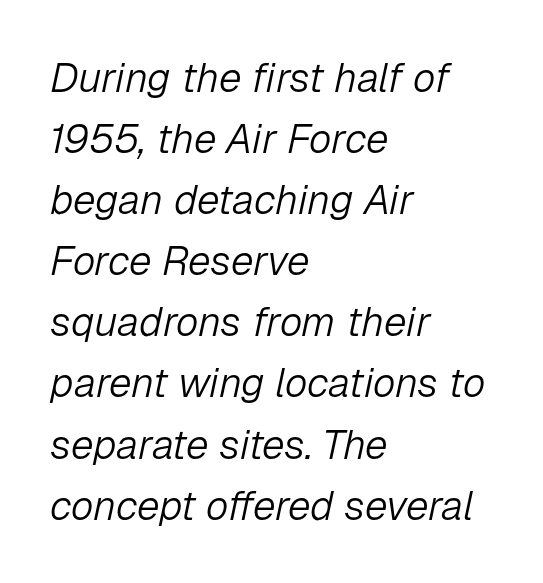
The image shows 41 px light type, italic (leaning right); set left-aligned, normal line spacing (1.49x), normal letter spacing, not underlined; low stroke contrast and a medium x-height.
